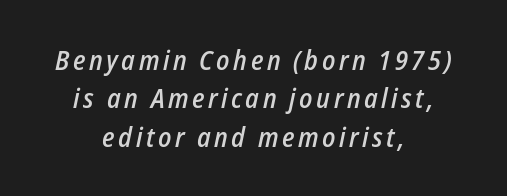
Q: Is the text bold? A: Semi-bold.
Q: Is the text italic (slanted)? A: Yes, it leans right by about 12 degrees.
Q: Is the text underlined? A: No.
Q: How is the paragraph aligned? A: Centered.
Q: Is the spacing between lines tight, normal or loose? A: Normal.
